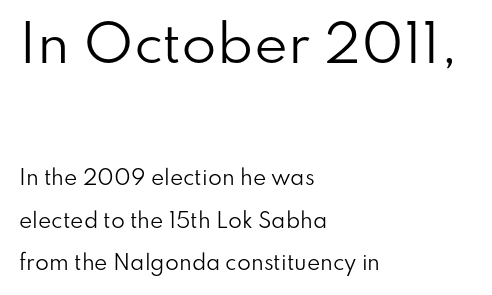
Q: Is the text bold? A: No.
Q: Is the text italic (slanted)? A: No, it is upright.
Q: Is the typeface a serif or a sans-serif typeface? A: Sans-serif.
Q: Is the text underlined? A: No.
Q: How is the paragraph aligned? A: Left-aligned.
Q: Is the spacing between letters normal or unusually wide? A: Normal.
Q: Is the spacing between lines tight, normal or loose? A: Loose.
Q: Which block of text is set in a larger size, the first (top) or the second (bottom)? A: The first (top) one.
Q: Width (condensed, normal, or wide)? A: Normal.
Q: Stroke contrast? A: Low.
Q: x-height? A: Small.
Q: Monospaced? A: No.
